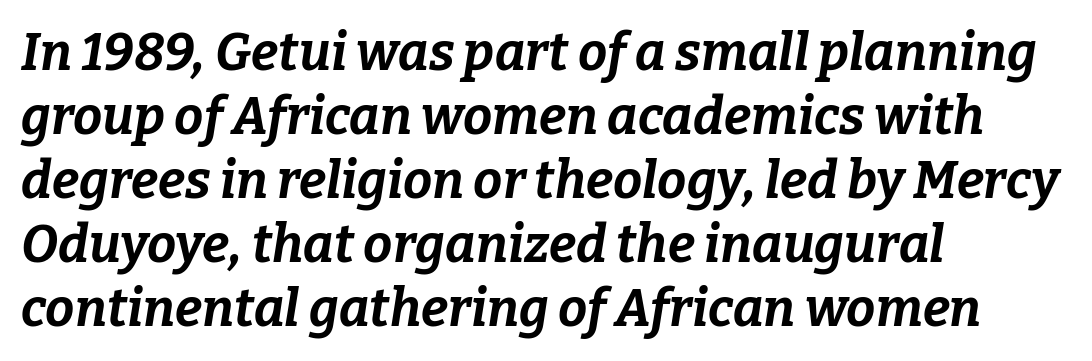
The image shows 52 px bold type, italic (leaning right); set left-aligned, line spacing 1.23x, normal letter spacing, not underlined; low stroke contrast and a medium x-height.
